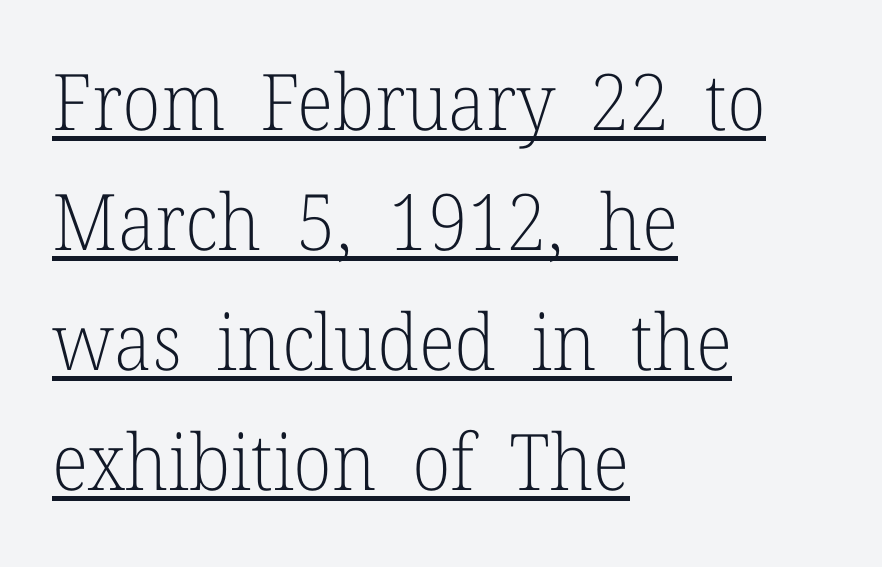
The image shows 78 px light serif type, upright; set left-aligned, normal line spacing (1.54x), normal letter spacing, underlined; low stroke contrast and a medium x-height.
